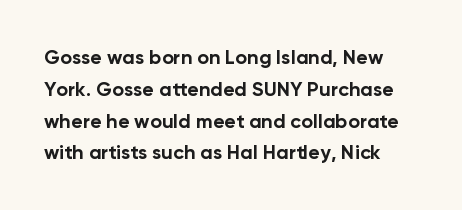
Each row of text sits above clean, open space. Every letter is thick-stroked: bold, no question. Letter spacing: default. The letters stand upright; this is a roman face.
